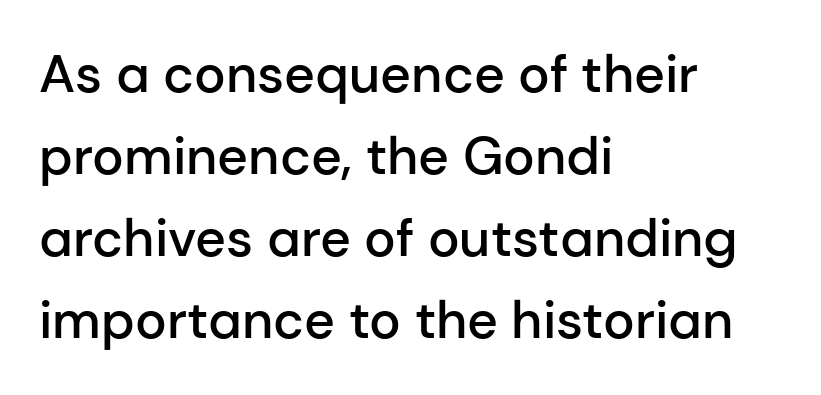
The image shows 53 px semibold sans-serif type, upright; set left-aligned, normal line spacing (1.55x), normal letter spacing, not underlined; low stroke contrast and a medium x-height.
